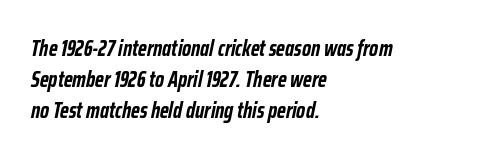
Q: Is the text bold? A: Yes.
Q: Is the text italic (slanted)? A: Yes, it leans right by about 12 degrees.
Q: Is the text underlined? A: No.
Q: How is the paragraph aligned? A: Left-aligned.
Q: Is the spacing between letters normal or unusually wide? A: Normal.
Q: Is the spacing between lines tight, normal or loose? A: Normal.
